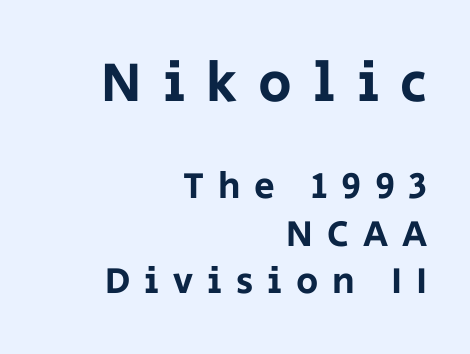
These lines have a slow, spaced-out rhythm from letter to letter. Serif or sans? Sans — the stroke terminals are bare. Regarding leading, the lines here are spaced in the standard way. Every row of glyphs terminates at an identical x-position on the right.
